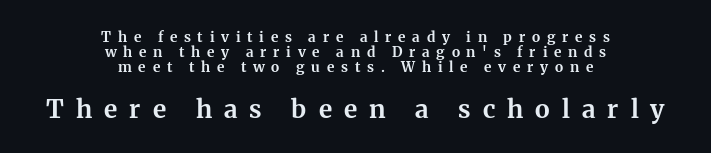
The image shows 25 px bold type, upright; set centered, tight line spacing (1.06x), unusually wide letter spacing (+0.48 em), not underlined; the second (bottom) block is 1.79x larger.
